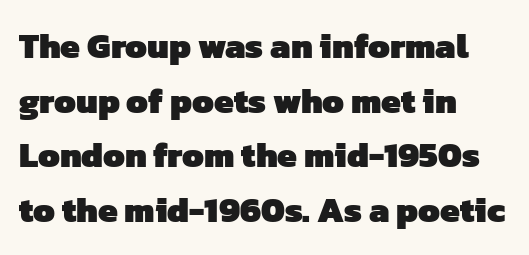
{"serif": "no", "bold": "yes", "weight": "heavy", "width": "normal", "stroke_contrast": "low", "x_height": "medium", "monospaced": "no", "underline": "no", "align": "left", "line_spacing": "normal", "line_spacing_ratio": 1.56, "letter_spacing": "normal", "letter_spacing_em": 0.0, "glyph_px": 35}
